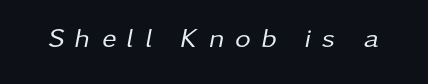
{"italic": "yes", "lean": "right", "slant_degrees": 11, "bold": "no", "underline": "no", "letter_spacing": "wide", "letter_spacing_em": 0.41, "glyph_px": 27}
